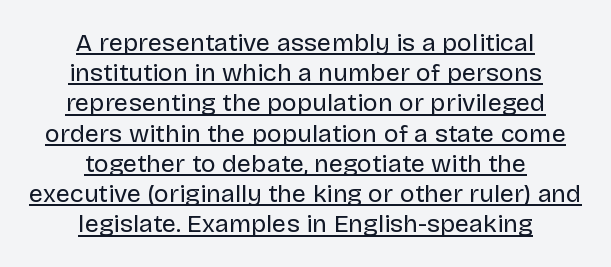
Q: Is the text bold? A: No.
Q: Is the text italic (slanted)? A: No, it is upright.
Q: Is the text underlined? A: Yes.
Q: How is the paragraph aligned? A: Centered.
Q: Is the spacing between letters normal or unusually wide? A: Normal.
